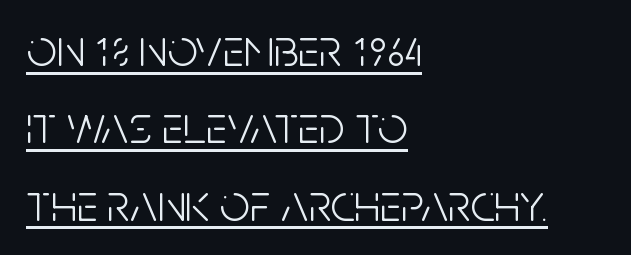
Q: Is the text bold? A: No.
Q: Is the text italic (slanted)? A: No, it is upright.
Q: Is the typeface a serif or a sans-serif typeface? A: Sans-serif.
Q: Is the text underlined? A: Yes.
Q: How is the paragraph aligned? A: Left-aligned.
Q: Is the spacing between letters normal or unusually wide? A: Normal.
Q: Is the spacing between lines tight, normal or loose? A: Normal.
Q: Width (condensed, normal, or wide)? A: Condensed.
Q: Stroke contrast? A: Low.
Q: x-height? A: Large.
Q: Monospaced? A: No.
